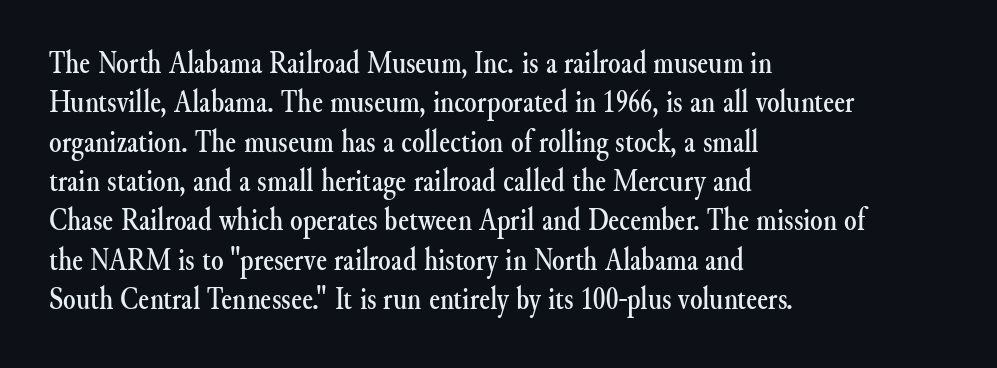
The face used here is proportionally spaced, like ordinary book or web type. The text block is weighted toward the left margin, trailing off unevenly rightward. The passage shown has conventional tracking throughout. Rendered with straight, roman letterforms.
